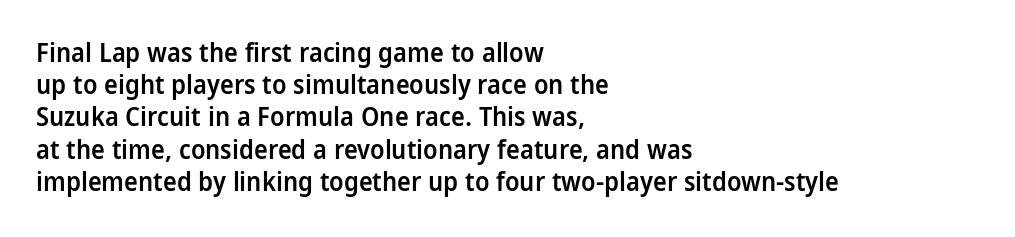
Italic? Not at all — the glyphs are vertical. The space beneath each line is pristine and unruled. Stems and bowls a touch heavier than normal — semibold. The paragraph shown leans on its left margin.
